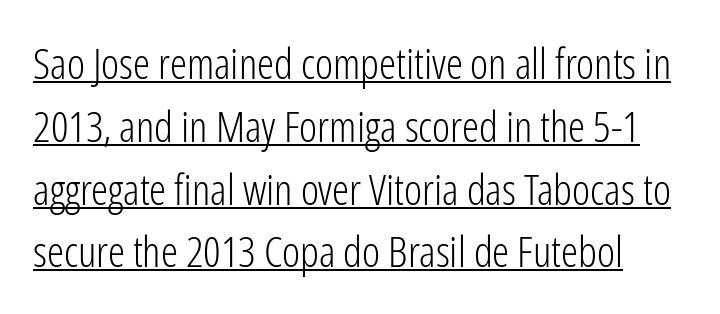
The image shows 43 px light, condensed sans-serif type, upright; set normal line spacing (1.46x), normal letter spacing, underlined; low stroke contrast and a medium x-height.
